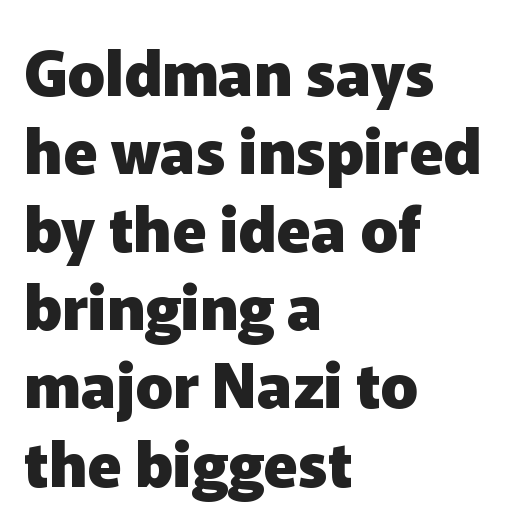
Q: Is the text bold? A: Yes.
Q: Is the text italic (slanted)? A: No, it is upright.
Q: Is the typeface a serif or a sans-serif typeface? A: Sans-serif.
Q: Is the text underlined? A: No.
Q: How is the paragraph aligned? A: Left-aligned.
Q: Is the spacing between letters normal or unusually wide? A: Normal.
Q: Is the spacing between lines tight, normal or loose? A: Normal.
Q: Width (condensed, normal, or wide)? A: Normal.
Q: Stroke contrast? A: Low.
Q: x-height? A: Medium.
Q: Monospaced? A: No.
